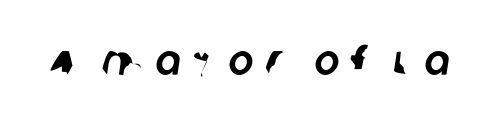
These lines are rendered in a variable-pitch font. Letter spacing: wide. The passage shown is not underscored anywhere. The type family on display is of the sans-serif kind.
